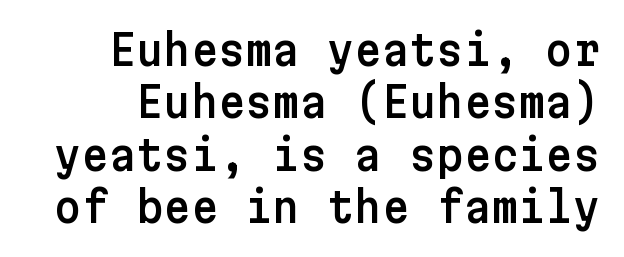
{"serif": "no", "italic": "no", "width": "normal", "stroke_contrast": "low", "x_height": "medium", "underline": "no", "line_spacing": "normal", "line_spacing_ratio": 1.25, "letter_spacing": "normal", "letter_spacing_em": 0.0, "glyph_px": 42}
